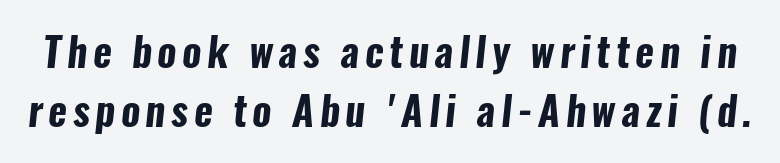
The image shows 40 px bold, condensed sans-serif type; set normal line spacing (1.48x), not underlined; low stroke contrast and a medium x-height.
